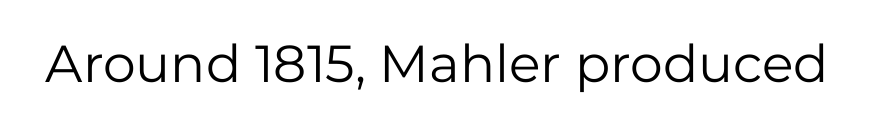
Q: Is the text bold? A: No.
Q: Is the text italic (slanted)? A: No, it is upright.
Q: Is the typeface a serif or a sans-serif typeface? A: Sans-serif.
Q: Is the text underlined? A: No.
Q: Is the spacing between letters normal or unusually wide? A: Normal.
Q: Width (condensed, normal, or wide)? A: Normal.
Q: Stroke contrast? A: Low.
Q: x-height? A: Medium.
Q: Monospaced? A: No.
